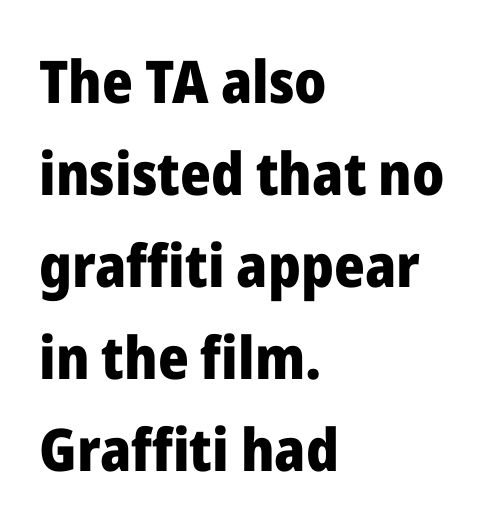
{"serif": "no", "italic": "no", "bold": "yes", "weight": "heavy", "width": "normal", "stroke_contrast": "low", "x_height": "medium", "monospaced": "no", "underline": "no", "align": "left", "line_spacing": "normal", "line_spacing_ratio": 1.56, "letter_spacing": "normal", "letter_spacing_em": 0.0, "glyph_px": 59}
